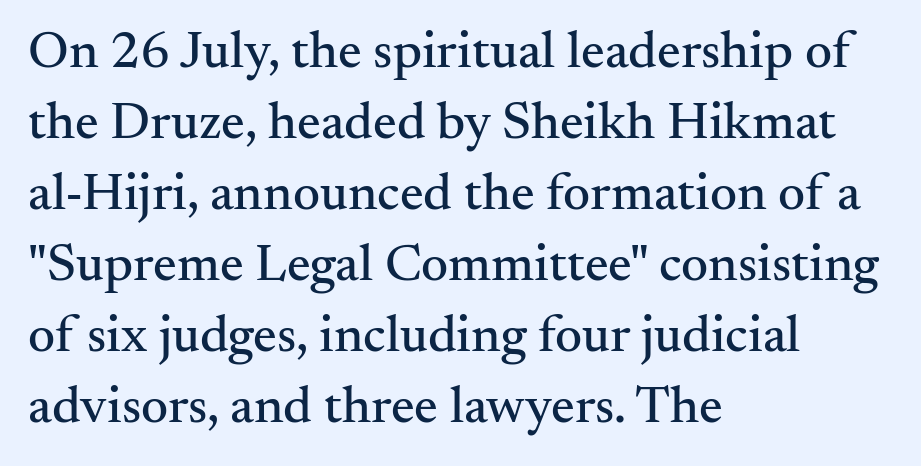
{"serif": "yes", "italic": "no", "width": "normal", "stroke_contrast": "medium", "x_height": "small", "monospaced": "no", "underline": "no", "align": "left", "line_spacing": "normal", "line_spacing_ratio": 1.34, "letter_spacing": "normal", "letter_spacing_em": 0.0, "glyph_px": 53}
